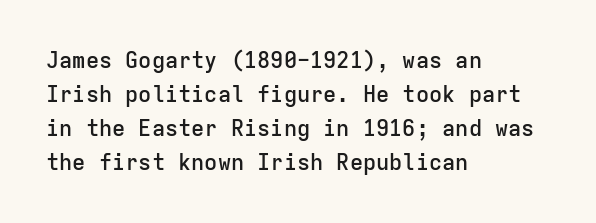
{"italic": "no", "bold": "semi", "underline": "no", "align": "left", "line_spacing": "normal", "line_spacing_ratio": 1.54, "letter_spacing": "normal", "letter_spacing_em": 0.0, "glyph_px": 22}
